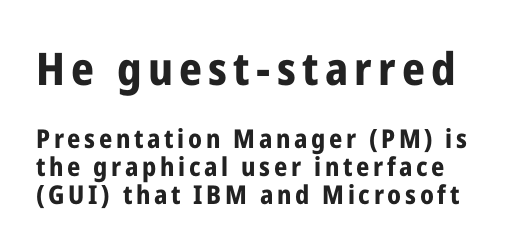
The designer went with a sans here, leaving each stem footless. Summary of weight: heavy, a full bold. Character size in the leading block exceeds that of the trailing block. Spacing verdict: proportional, widths tailored to each character.
